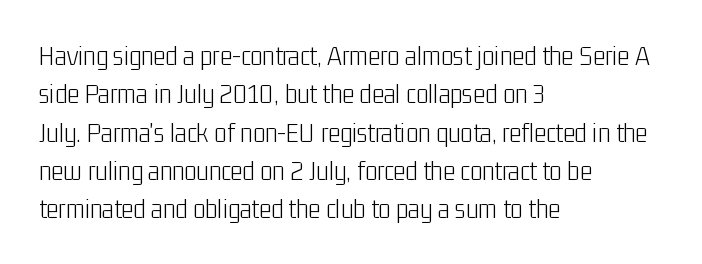
The typesetting does not lean heavy: it is not bold. Words float on clear page, feet unadorned. One-word summary of the alignment: left. Is there any slant? The stems are plumb.
